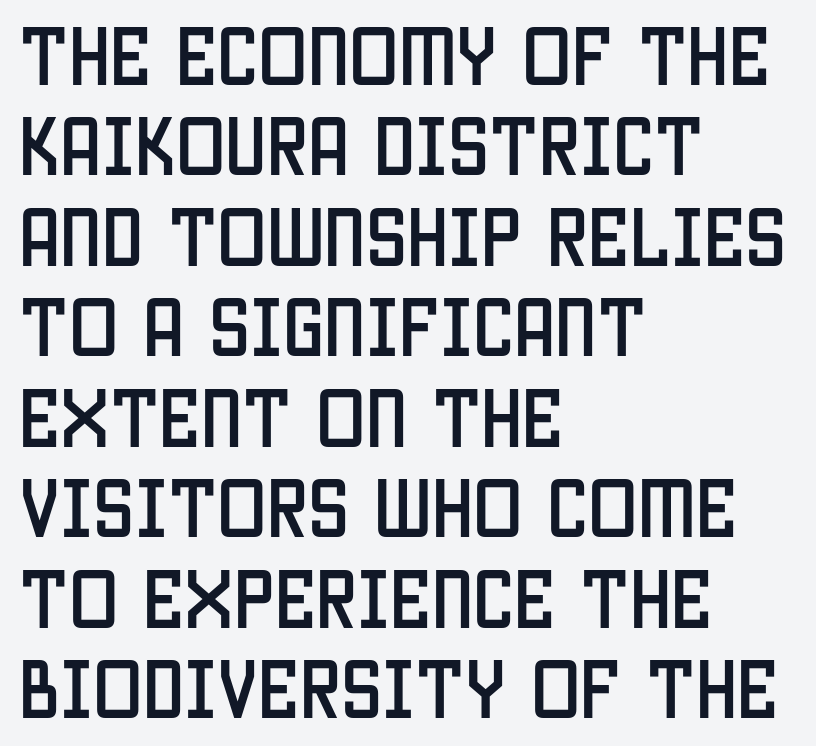
Q: Is the text italic (slanted)? A: No, it is upright.
Q: Is the typeface a serif or a sans-serif typeface? A: Sans-serif.
Q: Is the text underlined? A: No.
Q: How is the paragraph aligned? A: Left-aligned.
Q: Is the spacing between letters normal or unusually wide? A: Normal.
Q: Is the spacing between lines tight, normal or loose? A: Normal.
Q: Width (condensed, normal, or wide)? A: Condensed.
Q: Stroke contrast? A: Low.
Q: x-height? A: Large.
Q: Monospaced? A: No.
